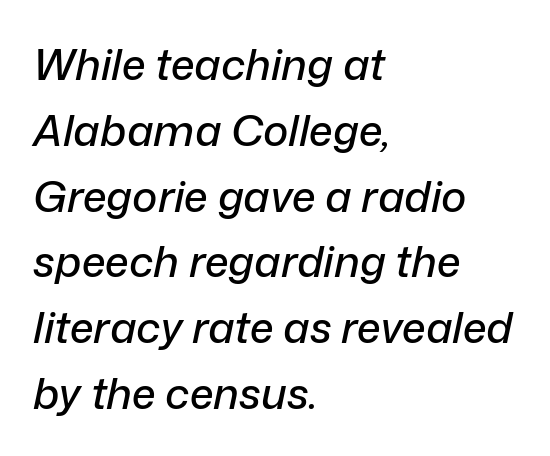
Posture: slanted. Short note: letters normally spaced. The leading is moderate, giving the passage an even texture. Character widths vary here, with narrow letters taking less room than wide ones. These lines are set flush left with a ragged right edge. Glance below the letters and you will spot only blank space.
